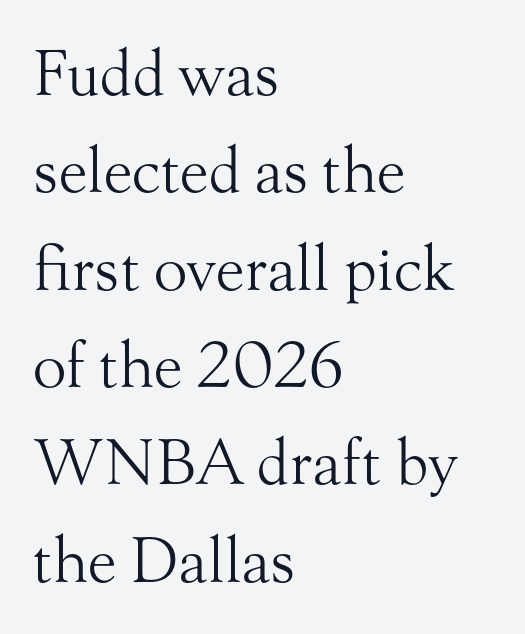
In CSS terms this would be text-align: left. Look at the bottom of the vertical strokes: they flare into serifs here. The characters are drawn with everyday or finer stroke widths. Glyph-to-glyph distance matches everyday printed text.
